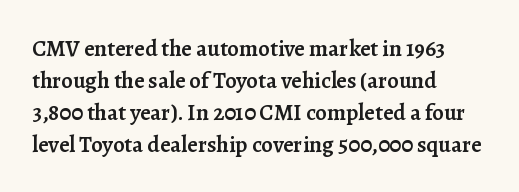
Compared with an ordinary text face, these strokes are moderately heavier — a semibold. Unlike italic type, these characters show no tilt at all. The leading is moderate, giving the passage an even texture. No extra tracking has been applied to these lines.
